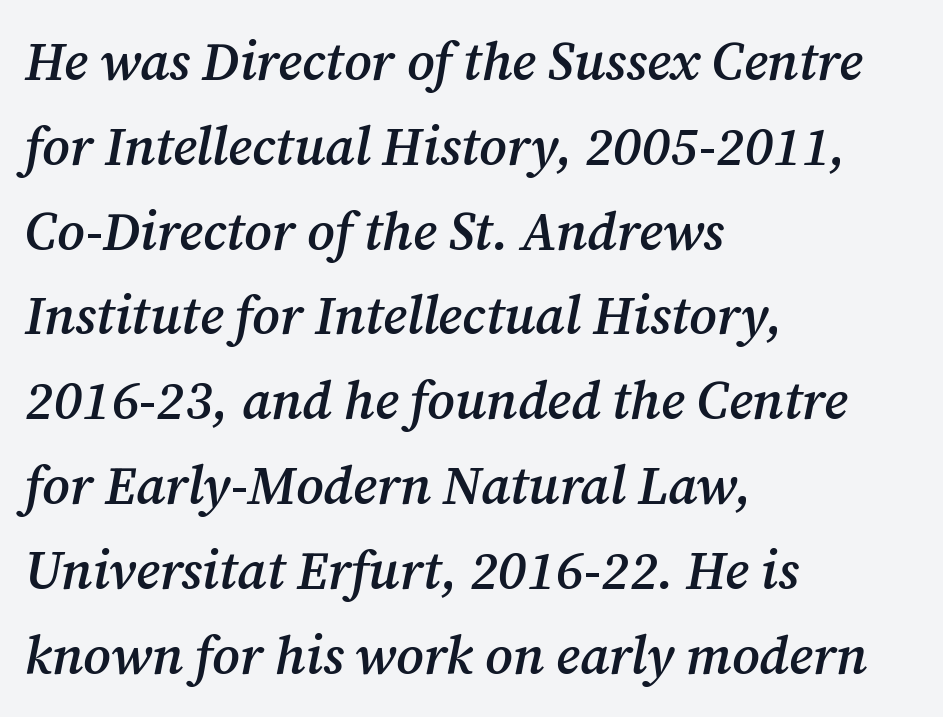
Q: Is the text bold? A: Semi-bold.
Q: Is the text italic (slanted)? A: Yes, it leans right by about 12 degrees.
Q: Is the typeface a serif or a sans-serif typeface? A: Serif.
Q: Is the text underlined? A: No.
Q: How is the paragraph aligned? A: Left-aligned.
Q: Is the spacing between letters normal or unusually wide? A: Normal.
Q: Is the spacing between lines tight, normal or loose? A: Normal.
Q: Width (condensed, normal, or wide)? A: Normal.
Q: Stroke contrast? A: Medium.
Q: x-height? A: Medium.
Q: Monospaced? A: No.
